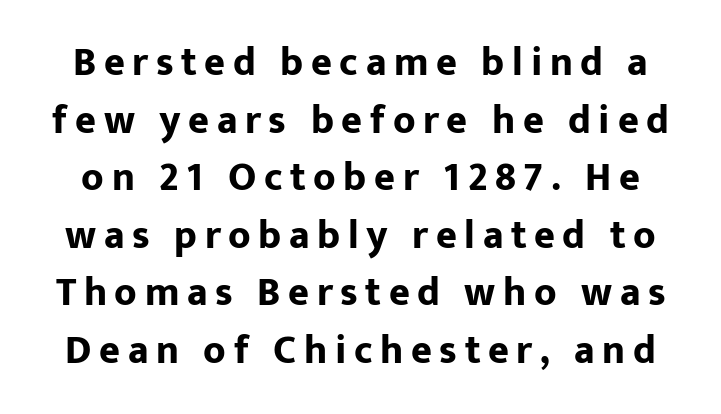
Characters remain perfectly vertical along every line. Is this a fixed-width face? No — the glyphs have proportional, varying widths. Bare-footed words on every line. Honestly, the row spacing looks completely unremarkable. Each letter's strokes conclude bluntly, with no projecting serifs.
